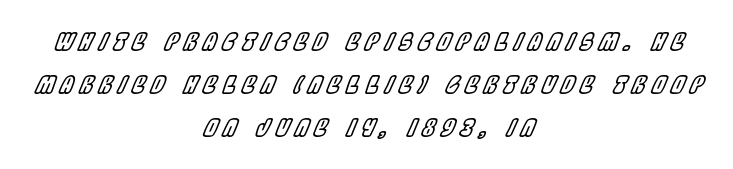
Q: Is the text italic (slanted)? A: Yes, it leans right by about 22 degrees.
Q: Is the text underlined? A: No.
Q: How is the paragraph aligned? A: Centered.
Q: Is the spacing between letters normal or unusually wide? A: Unusually wide.
